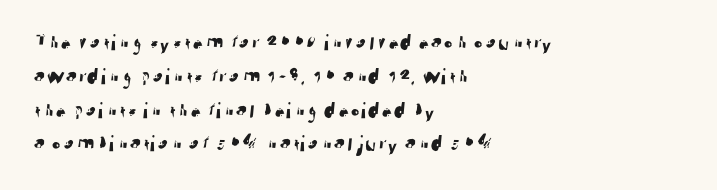
The image shows 23 px text type; set left-aligned, normal line spacing (1.47x), normal letter spacing, not underlined.
